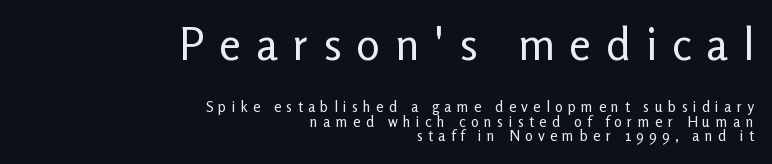
Q: Is the text bold? A: No.
Q: Is the text italic (slanted)? A: No, it is upright.
Q: Is the typeface a serif or a sans-serif typeface? A: Sans-serif.
Q: Is the text underlined? A: No.
Q: How is the paragraph aligned? A: Right-aligned.
Q: Is the spacing between letters normal or unusually wide? A: Unusually wide.
Q: Is the spacing between lines tight, normal or loose? A: Tight.
Q: Which block of text is set in a larger size, the first (top) or the second (bottom)? A: The first (top) one.
Q: Width (condensed, normal, or wide)? A: Normal.
Q: Stroke contrast? A: Low.
Q: x-height? A: Medium.
Q: Monospaced? A: No.
